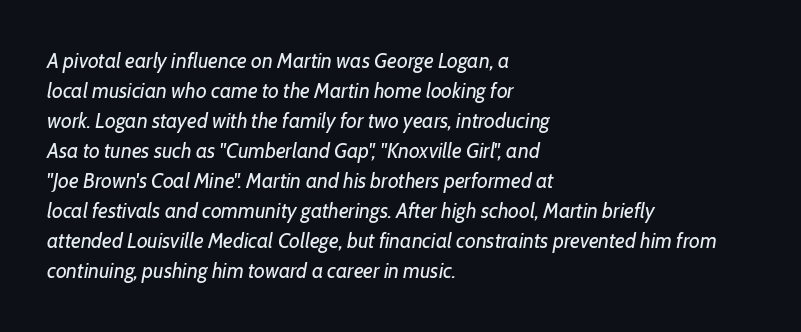
The image shows 21 px text type, italic (leaning right); set left-aligned, normal line spacing (1.43x), normal letter spacing, not underlined.
